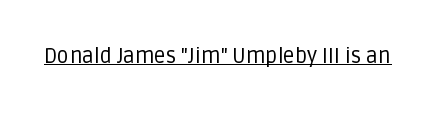
Q: Is the text bold? A: No.
Q: Is the text italic (slanted)? A: No, it is upright.
Q: Is the text underlined? A: Yes.
Q: Is the spacing between letters normal or unusually wide? A: Normal.
